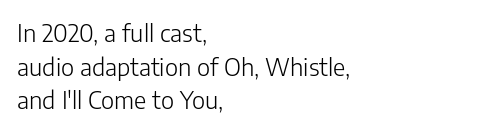
{"italic": "no", "bold": "no", "underline": "no", "align": "left", "line_spacing": "normal", "line_spacing_ratio": 1.4, "letter_spacing": "normal", "letter_spacing_em": 0.0, "glyph_px": 24}
